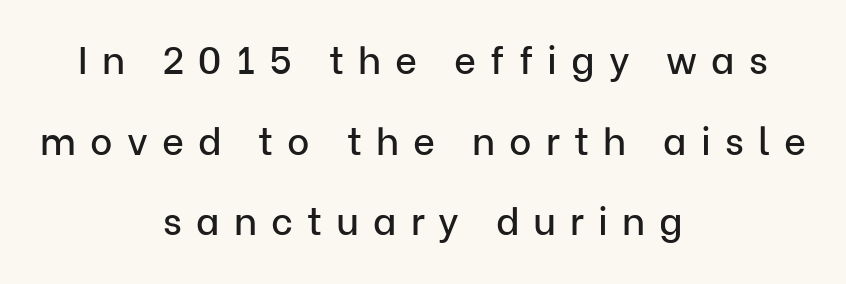
The image shows 38 px sans-serif type, upright; set centered, loose line spacing (2.12x), unusually wide letter spacing (+0.37 em), not underlined; low stroke contrast and a medium x-height.
